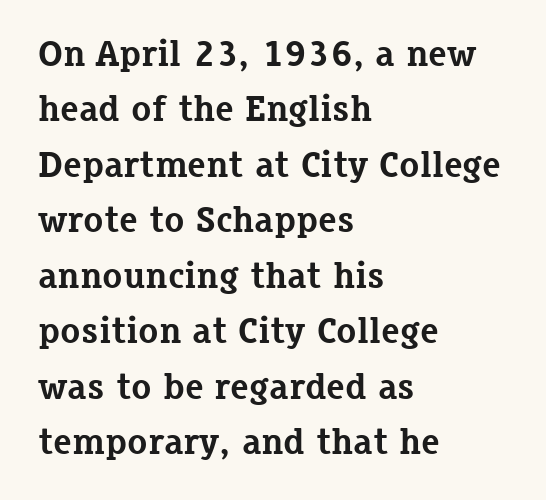
{"serif": "yes", "italic": "no", "bold": "yes", "weight": "bold", "width": "normal", "stroke_contrast": "low", "x_height": "medium", "monospaced": "no", "underline": "no", "align": "left", "line_spacing": "normal", "line_spacing_ratio": 1.5, "letter_spacing": "normal", "letter_spacing_em": 0.0, "glyph_px": 37}
